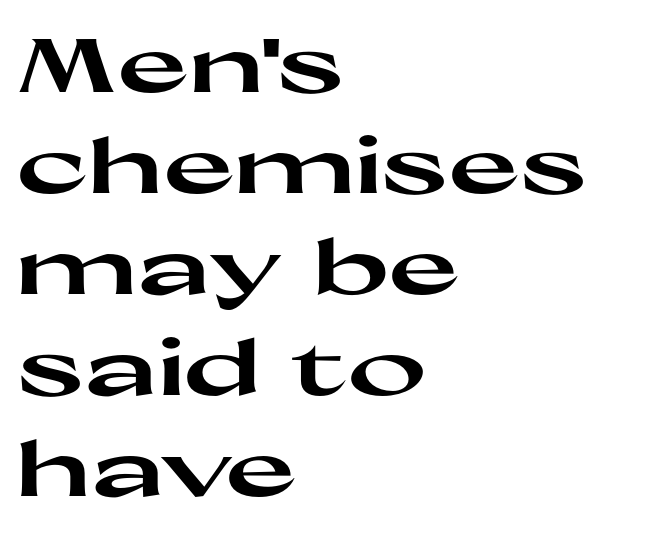
Q: Is the text bold? A: Yes.
Q: Is the text italic (slanted)? A: No, it is upright.
Q: Is the typeface a serif or a sans-serif typeface? A: Sans-serif.
Q: Is the text underlined? A: No.
Q: How is the paragraph aligned? A: Left-aligned.
Q: Is the spacing between letters normal or unusually wide? A: Normal.
Q: Is the spacing between lines tight, normal or loose? A: Normal.
Q: Width (condensed, normal, or wide)? A: Wide.
Q: Stroke contrast? A: High.
Q: x-height? A: Medium.
Q: Monospaced? A: No.
